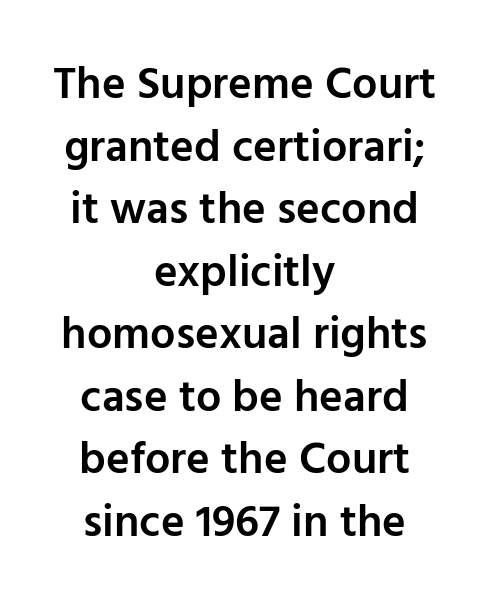
Q: Is the text bold? A: Semi-bold.
Q: Is the text italic (slanted)? A: No, it is upright.
Q: Is the typeface a serif or a sans-serif typeface? A: Sans-serif.
Q: Is the text underlined? A: No.
Q: How is the paragraph aligned? A: Centered.
Q: Is the spacing between letters normal or unusually wide? A: Normal.
Q: Is the spacing between lines tight, normal or loose? A: Normal.
Q: Width (condensed, normal, or wide)? A: Normal.
Q: Stroke contrast? A: Low.
Q: x-height? A: Medium.
Q: Monospaced? A: No.
